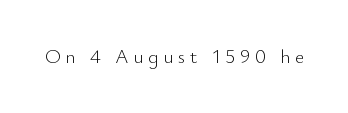
The image shows 20 px text type, upright; set unusually wide letter spacing (+0.23 em), not underlined.
